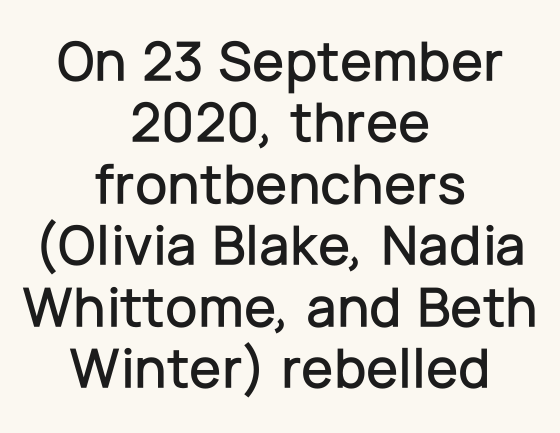
The image shows 58 px sans-serif type, upright; set centered, tight line spacing (1.06x), normal letter spacing, not underlined; low stroke contrast and a medium x-height.
